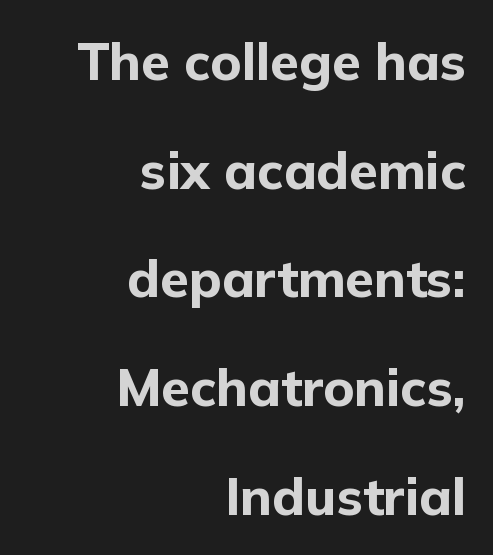
{"serif": "no", "italic": "no", "bold": "yes", "weight": "bold", "width": "normal", "stroke_contrast": "low", "x_height": "medium", "monospaced": "no", "underline": "no", "align": "right", "line_spacing": "loose", "line_spacing_ratio": 2.09, "letter_spacing": "normal", "letter_spacing_em": 0.0, "glyph_px": 52}
